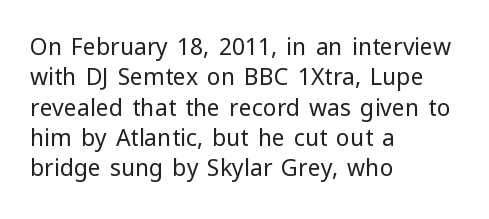
The image shows 23 px text type, upright; set left-aligned, normal line spacing (1.32x), normal letter spacing, not underlined.
